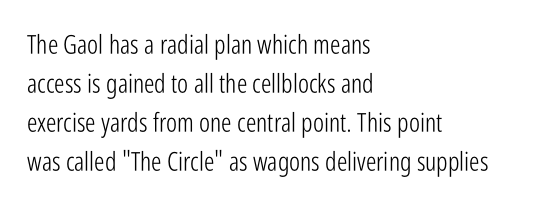
Q: Is the text bold? A: No.
Q: Is the text italic (slanted)? A: No, it is upright.
Q: Is the text underlined? A: No.
Q: How is the paragraph aligned? A: Left-aligned.
Q: Is the spacing between letters normal or unusually wide? A: Normal.
Q: Is the spacing between lines tight, normal or loose? A: Normal.
